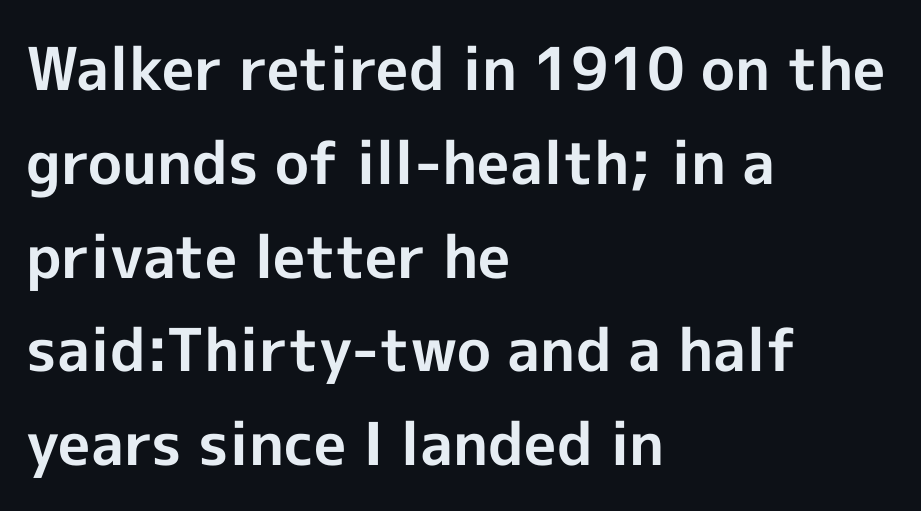
{"serif": "no", "italic": "no", "bold": "yes", "weight": "bold", "width": "normal", "x_height": "medium", "monospaced": "no", "underline": "no", "align": "left", "line_spacing": "normal", "line_spacing_ratio": 1.59, "letter_spacing": "normal", "letter_spacing_em": 0.0, "glyph_px": 59}
